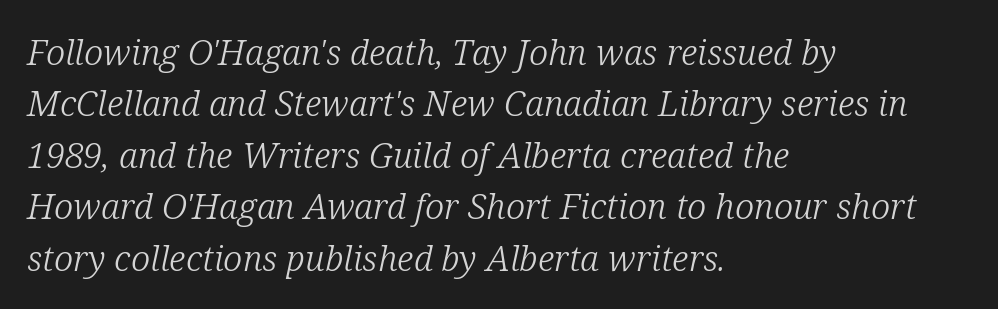
Proportional: the letters do not fall into vertical columns. The cut favours lightness, reaching ordinary text weight at its darkest. Yep, that's italic — everything's leaning. The face used here is seriffed, in the tradition of book romans.
